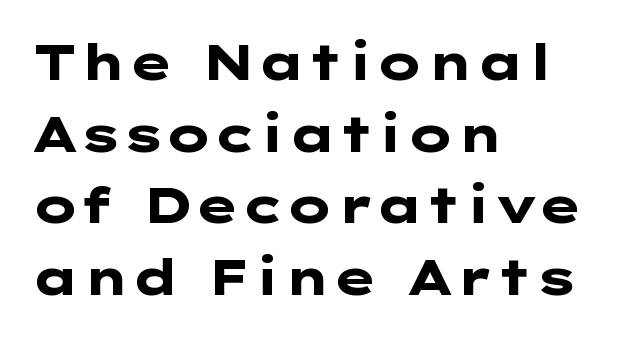
Ascenders rise straight up at ninety degrees. The characters display no serif detailing; their extremities are plain. No extra tracking has been applied to these lines. Reading down the block, your eye returns to a fixed left position each line. Clear beneath every line of the passage. What's the leading like? Ordinary, nothing unusual.
